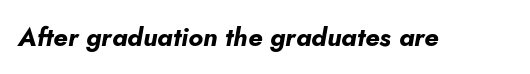
Q: Is the text bold? A: Yes.
Q: Is the text italic (slanted)? A: Yes, it leans right by about 5 degrees.
Q: Is the text underlined? A: No.
Q: Is the spacing between letters normal or unusually wide? A: Normal.
